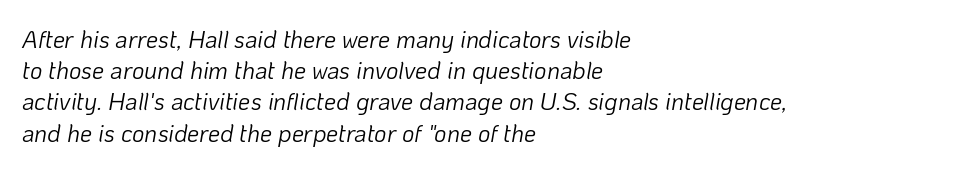
Students, note that the glyphs here touch the page at normal intervals. These lines sit exactly where default settings would place them. Emphasis-style slanted type is in use. The characters are drawn with everyday or finer stroke widths. Caption: multi-line text, flush left, ragged right. The zone under the glyphs is completely vacant.
